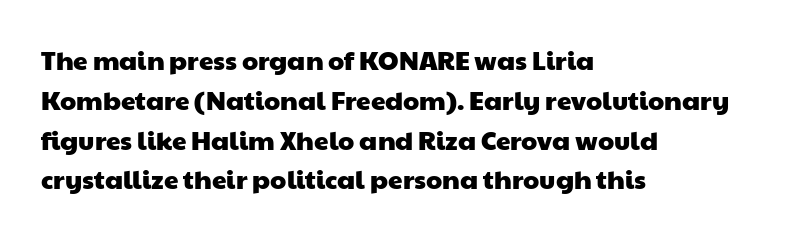
Q: Is the text underlined? A: No.
Q: How is the paragraph aligned? A: Left-aligned.
Q: Is the spacing between letters normal or unusually wide? A: Normal.
Q: Is the spacing between lines tight, normal or loose? A: Normal.
